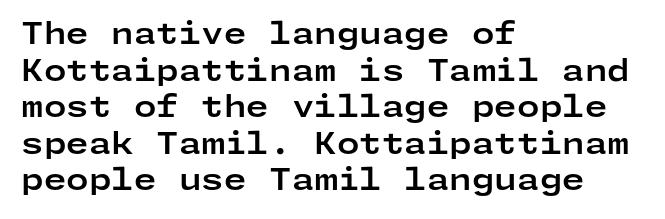
The tracking reads as untouched default to a designer's eye. The lettering holds an erect, upright posture throughout. Vertical spacing — default. The passage is arranged the way most books set body copy — flush left. You can tell from the bare stems that sans-serif type was used. Only glyphs here, with clear space below each row.
